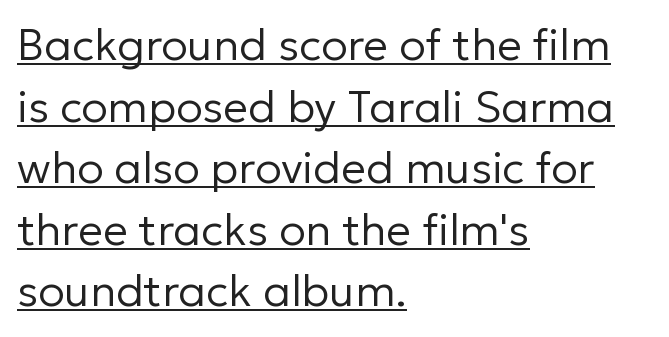
Q: Is the text bold? A: No.
Q: Is the text italic (slanted)? A: No, it is upright.
Q: Is the typeface a serif or a sans-serif typeface? A: Sans-serif.
Q: Is the text underlined? A: Yes.
Q: How is the paragraph aligned? A: Left-aligned.
Q: Is the spacing between letters normal or unusually wide? A: Normal.
Q: Is the spacing between lines tight, normal or loose? A: Normal.
Q: Width (condensed, normal, or wide)? A: Normal.
Q: Stroke contrast? A: Low.
Q: x-height? A: Medium.
Q: Monospaced? A: No.
